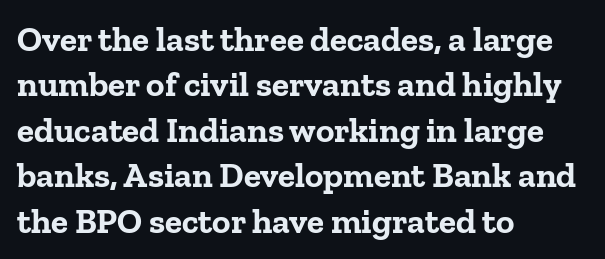
The letters stand upright; this is a roman face. The line texture is even and compact thanks to regular tracking. The baseline area is clear. Where is the straight margin? On the left.
